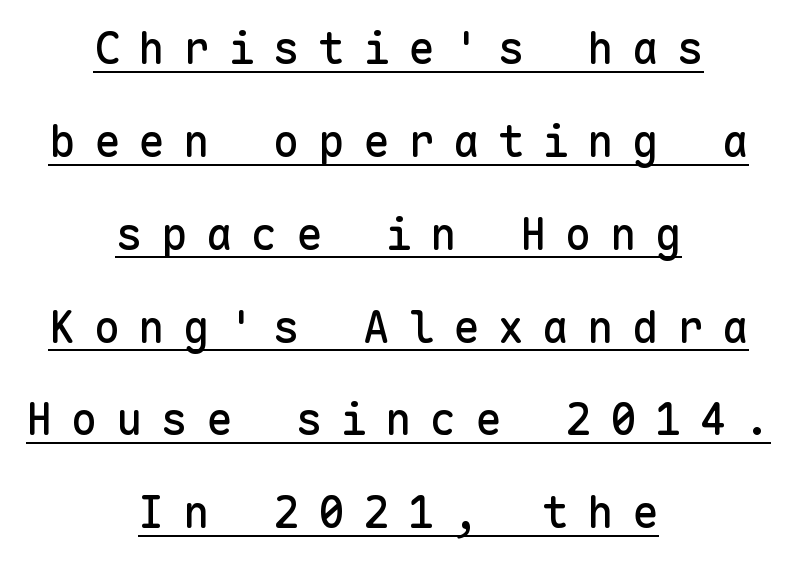
{"serif": "no", "italic": "no", "width": "normal", "stroke_contrast": "low", "x_height": "medium", "monospaced": "yes", "underline": "yes", "align": "center", "line_spacing": "loose", "line_spacing_ratio": 2.11, "letter_spacing": "wide", "letter_spacing_em": 0.42, "glyph_px": 44}
